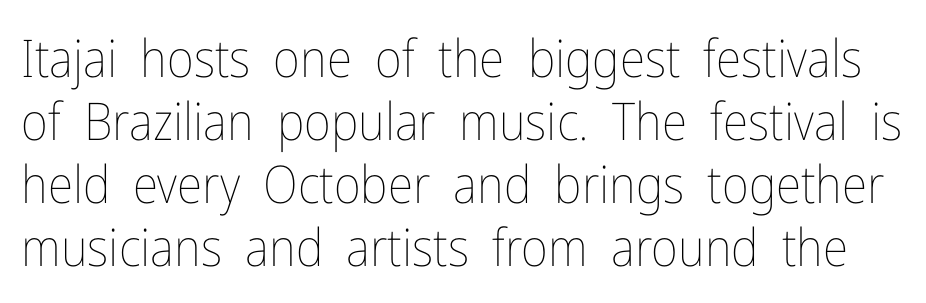
Q: Is the text bold? A: No.
Q: Is the text italic (slanted)? A: No, it is upright.
Q: Is the text underlined? A: No.
Q: Is the spacing between letters normal or unusually wide? A: Normal.
Q: Width (condensed, normal, or wide)? A: Condensed.
Q: Stroke contrast? A: Low.
Q: x-height? A: Medium.
Q: Monospaced? A: No.
